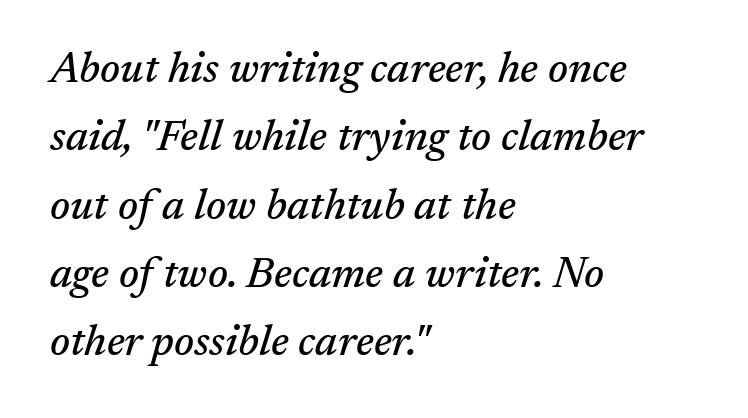
The image shows 43 px serif type, italic (leaning right); set left-aligned, normal line spacing (1.59x), normal letter spacing, not underlined; medium stroke contrast and a medium x-height.
